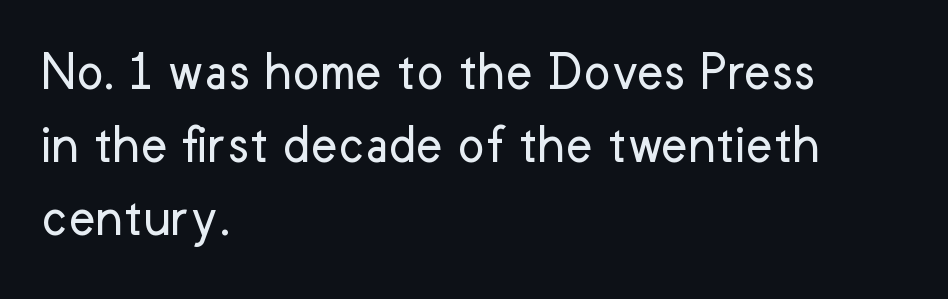
The image shows 57 px regular-weight sans-serif type, upright; set left-aligned, normal line spacing (1.28x), normal letter spacing, not underlined; low stroke contrast and a medium x-height.
